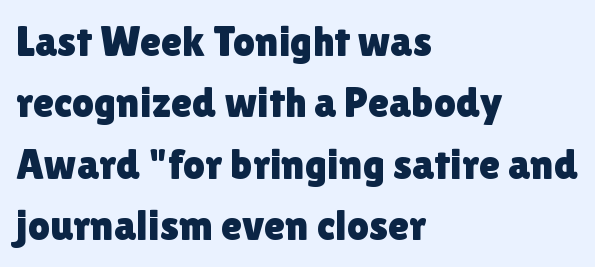
{"serif": "no", "italic": "no", "width": "normal", "x_height": "medium", "monospaced": "no", "underline": "no", "align": "left", "line_spacing": "normal", "line_spacing_ratio": 1.43, "letter_spacing": "normal", "letter_spacing_em": 0.0, "glyph_px": 43}
